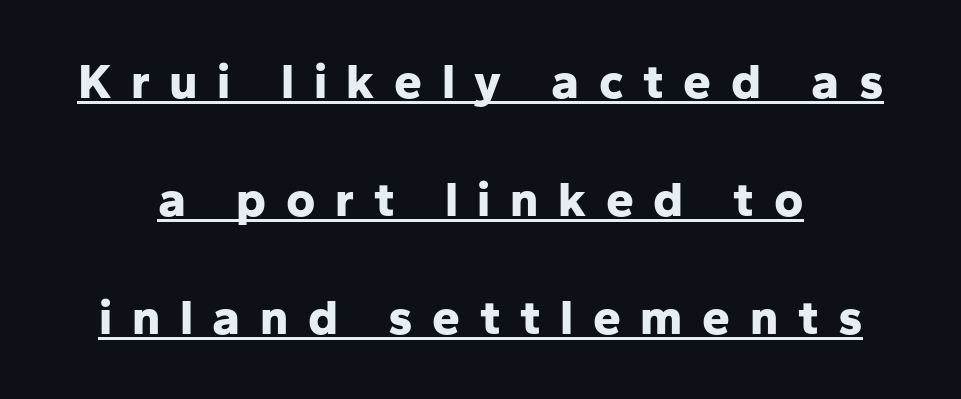
{"serif": "no", "italic": "no", "bold": "yes", "weight": "bold", "width": "normal", "stroke_contrast": "low", "x_height": "medium", "monospaced": "no", "underline": "yes", "line_spacing": "loose", "line_spacing_ratio": 2.36, "letter_spacing": "wide", "letter_spacing_em": 0.39, "glyph_px": 50}
